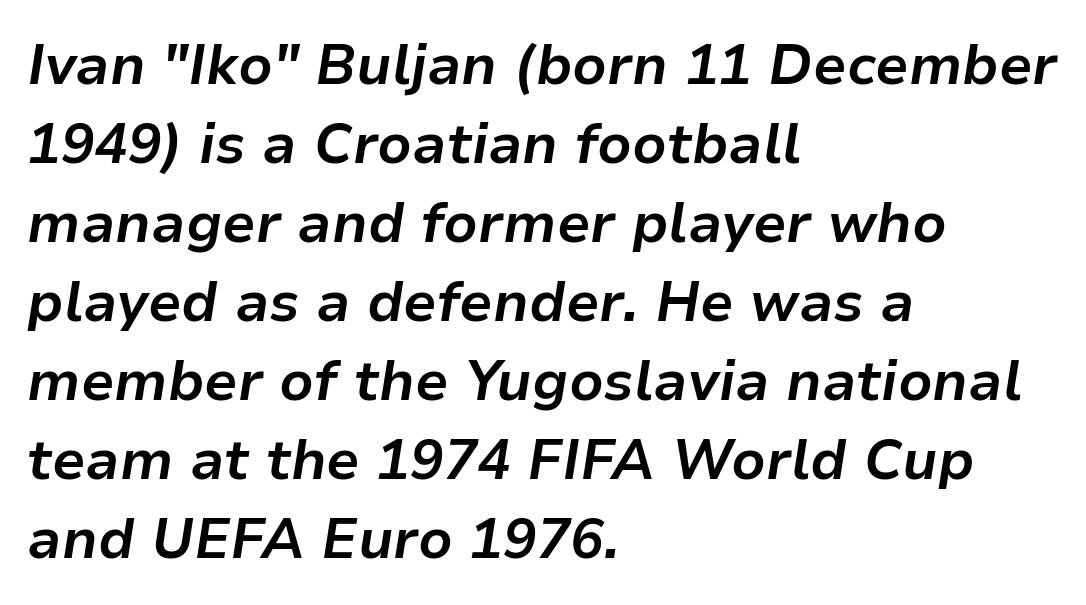
The image shows 56 px bold type, italic (leaning right); set left-aligned, normal line spacing (1.41x), normal letter spacing, not underlined; low stroke contrast and a medium x-height.
